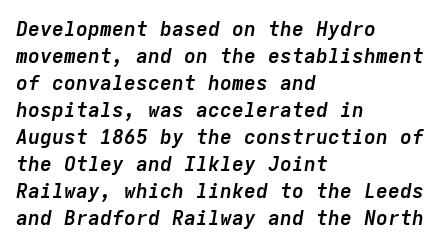
{"italic": "yes", "lean": "right", "slant_degrees": 9, "bold": "yes", "underline": "no", "align": "left", "line_spacing": "normal", "line_spacing_ratio": 1.35, "letter_spacing": "normal", "letter_spacing_em": 0.0, "glyph_px": 20}
